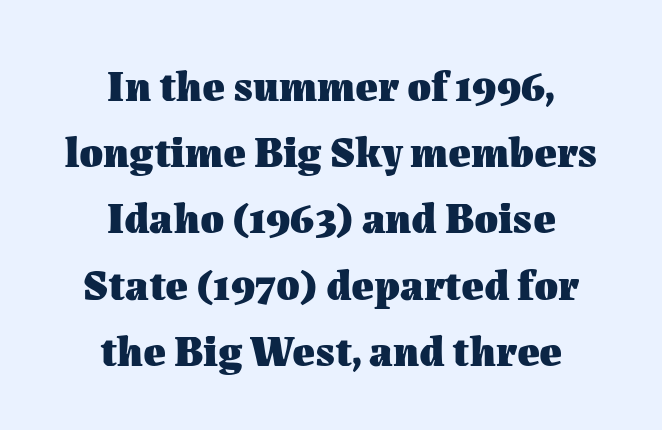
Style check: upright. Visually the block forms a symmetrical silhouette, jagged on both flanks. Between one letter and the next there's only the usual sliver of space. Type without underlining.
